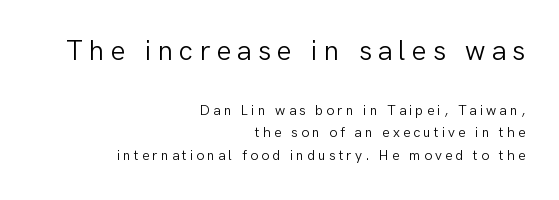
The font family rendered here belongs to the sans-serif group. The specimen omits any rule beneath the text block's lines. No chunkiness to these letters — they're not bold. Leading: standard. The passage shown is typed in a proportional face where columns would drift.
